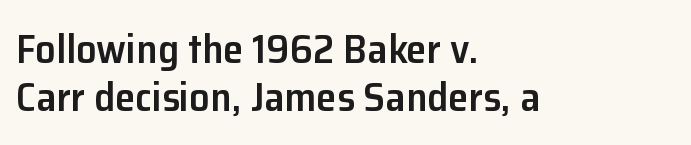
Q: Is the text bold? A: Semi-bold.
Q: Is the text italic (slanted)? A: No, it is upright.
Q: Is the typeface a serif or a sans-serif typeface? A: Sans-serif.
Q: Is the text underlined? A: No.
Q: How is the paragraph aligned? A: Left-aligned.
Q: Is the spacing between letters normal or unusually wide? A: Normal.
Q: Width (condensed, normal, or wide)? A: Normal.
Q: Stroke contrast? A: Low.
Q: x-height? A: Medium.
Q: Monospaced? A: No.
